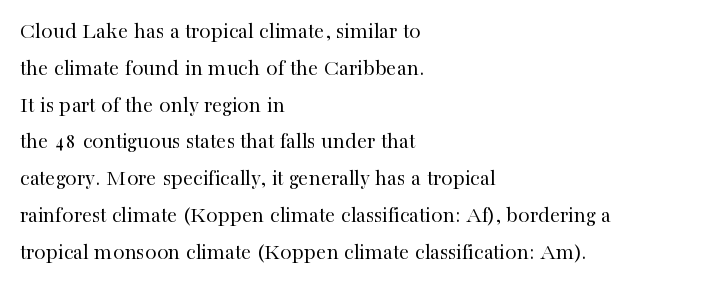
The image shows 23 px text type, upright; set left-aligned, normal line spacing (1.6x), normal letter spacing, not underlined.
